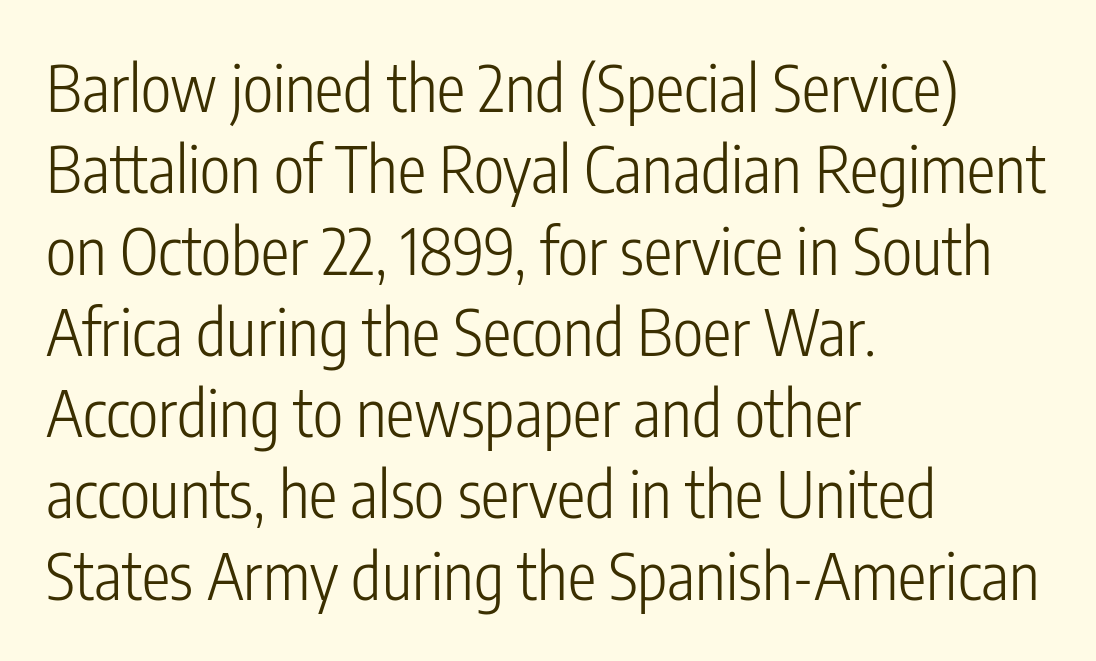
{"serif": "no", "italic": "no", "bold": "no", "weight": "light", "width": "condensed", "stroke_contrast": "low", "x_height": "medium", "monospaced": "no", "underline": "no", "align": "left", "line_spacing": "normal", "line_spacing_ratio": 1.27, "letter_spacing": "normal", "letter_spacing_em": 0.0, "glyph_px": 64}
